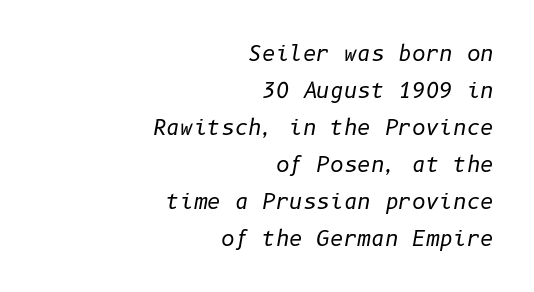
Letters rest on an invisible, unmarked baseline. Right-aligned paragraph, ragged on the left. Is the type slanted? Yes — the strokes lean at a clear angle. A quiet, ordinary-to-light weight characterises the typeface.
